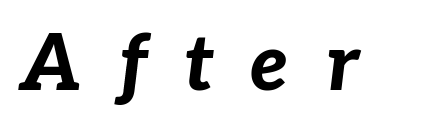
The image shows 77 px bold type, italic (leaning right); set unusually wide letter spacing (+0.47 em), not underlined; low stroke contrast and a medium x-height.
